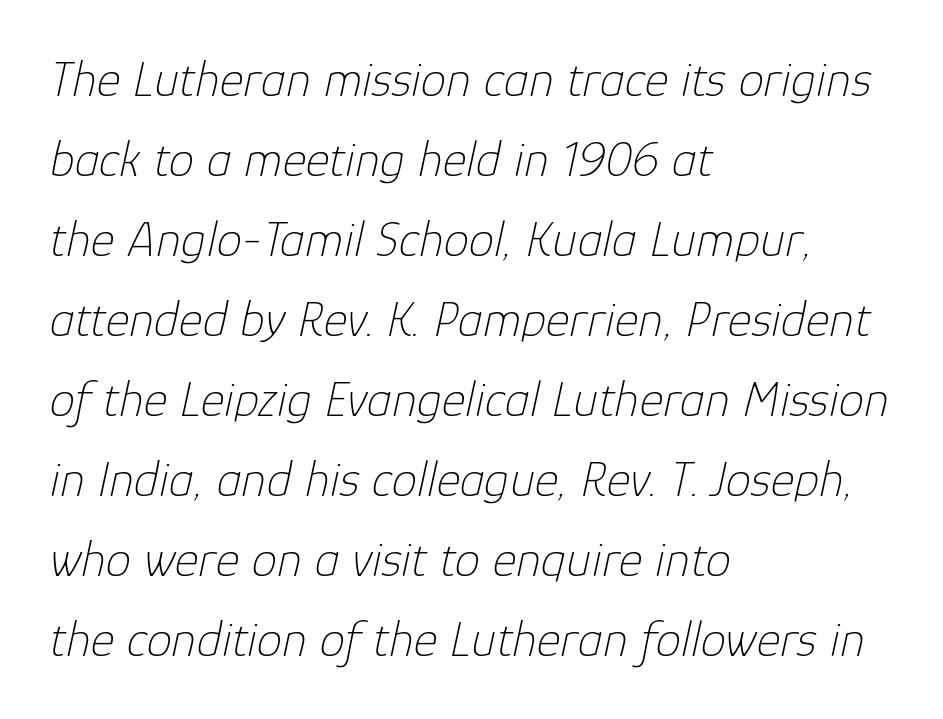
The image shows 51 px thin type, italic (leaning right); set left-aligned, normal line spacing (1.57x), normal letter spacing, not underlined; low stroke contrast and a medium x-height.
